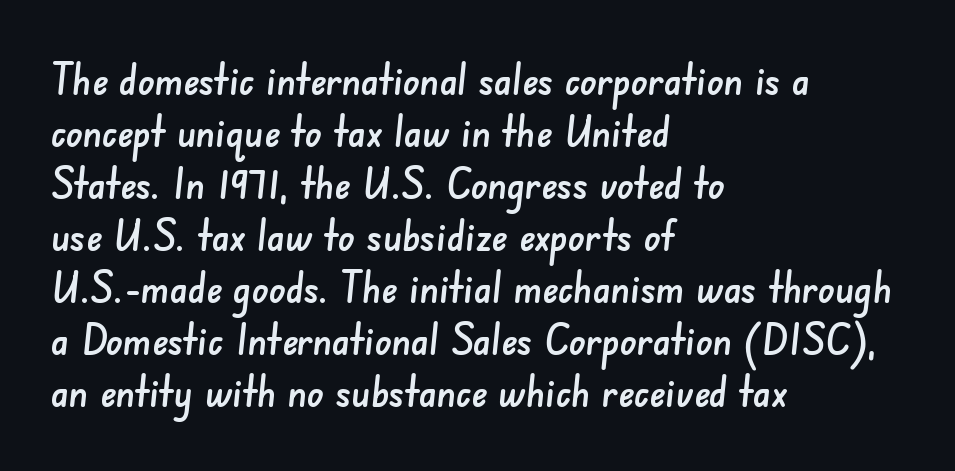
You could call the tracking neutral — neither tight nor loose. Short and long lines alike share a common starting point at left. This sample has the flowing, uneven cadence of proportional lettering. The area under the type is left untouched. The letters carry no serifs — their stems end cleanly without finishing strokes.
